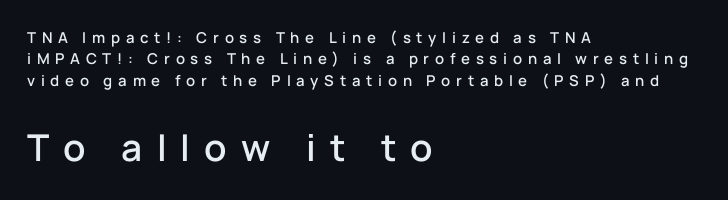
The image shows 37 px sans-serif type, upright; set left-aligned, normal line spacing (1.43x), unusually wide letter spacing (+0.38 em), not underlined; the second (bottom) block is 2.47x larger; low stroke contrast and a medium x-height.
